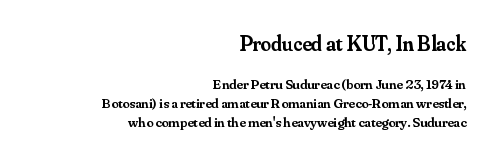
The image shows 21 px text type, upright; set right-aligned, normal line spacing (1.36x), normal letter spacing, not underlined; the first (top) block is 1.5x larger.
